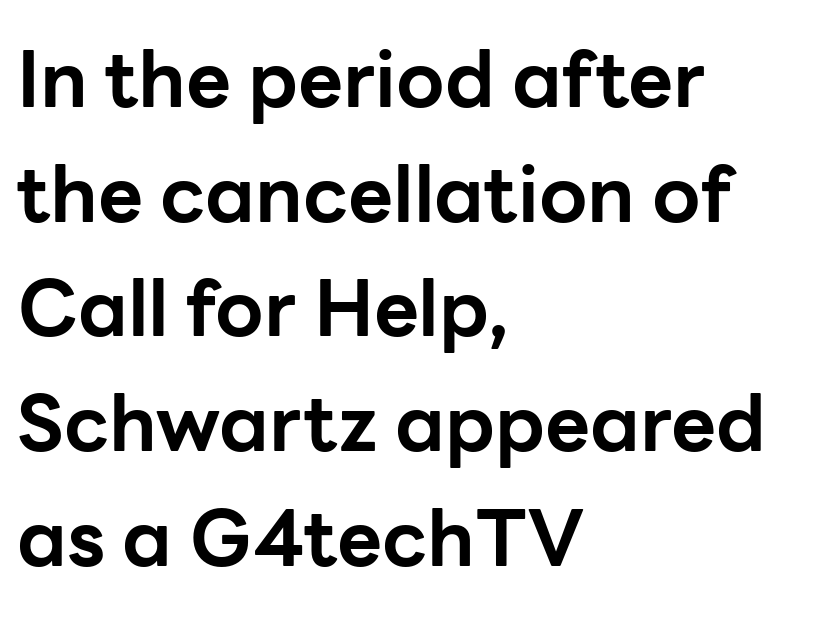
Bare-footed words on every line. Proportional: the letters do not fall into vertical columns. As a designer I'd log this as weight 700, bold. The rows are spaced the way most documents space them. These lines keep a tight, regular rhythm from letter to letter.
